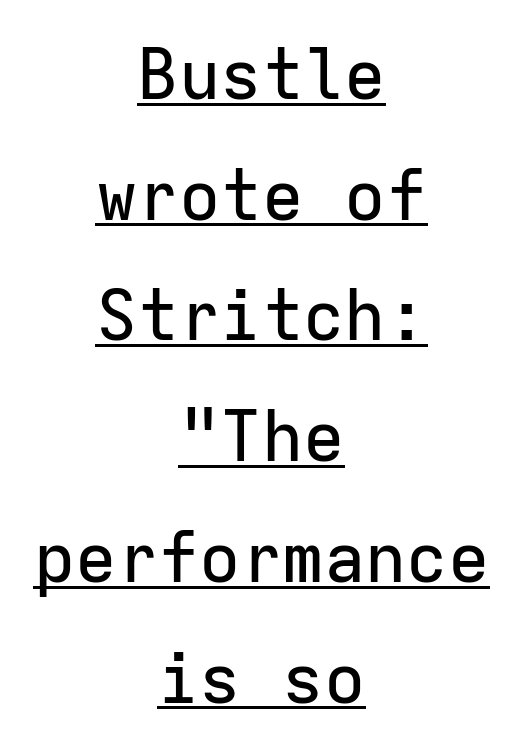
{"serif": "no", "italic": "no", "width": "normal", "stroke_contrast": "low", "x_height": "medium", "monospaced": "yes", "underline": "yes", "align": "center", "line_spacing_ratio": 1.75, "letter_spacing": "normal", "letter_spacing_em": 0.0, "glyph_px": 69}
